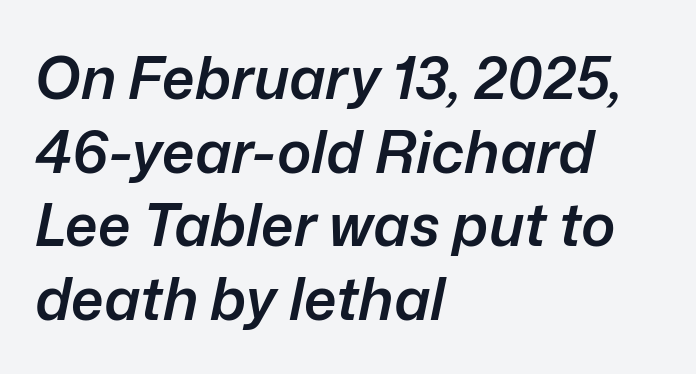
The font is running at a semibold setting, under full bold. Does the leading feel generous? No, just average. Proportional: the letters do not fall into vertical columns. When letters slant like this, we call the style italic. Observe the ordinary spacing: letters are neighbours, not strangers.
